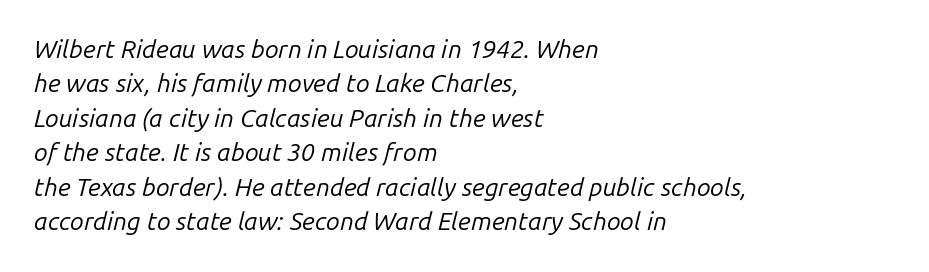
{"italic": "yes", "lean": "right", "slant_degrees": 14, "bold": "no", "underline": "no", "align": "left", "line_spacing": "normal", "line_spacing_ratio": 1.38, "letter_spacing": "normal", "letter_spacing_em": 0.0, "glyph_px": 25}
